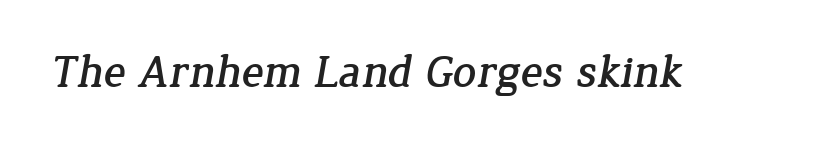
The image shows 46 px serif type; set normal letter spacing, not underlined; low stroke contrast and a medium x-height.
